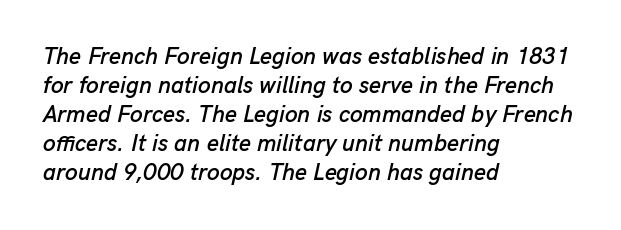
Quick note: interline space is typical. The text carries the slant typical of an italic or oblique font. Leftover space on each line is placed entirely after the last word. Caption: standard tracking, unaltered.
